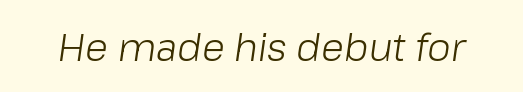
Q: Is the text bold? A: No.
Q: Is the text italic (slanted)? A: Yes, it leans right by about 8 degrees.
Q: Is the text underlined? A: No.
Q: Is the spacing between letters normal or unusually wide? A: Normal.
Q: Width (condensed, normal, or wide)? A: Normal.
Q: Stroke contrast? A: Low.
Q: x-height? A: Medium.
Q: Monospaced? A: No.
